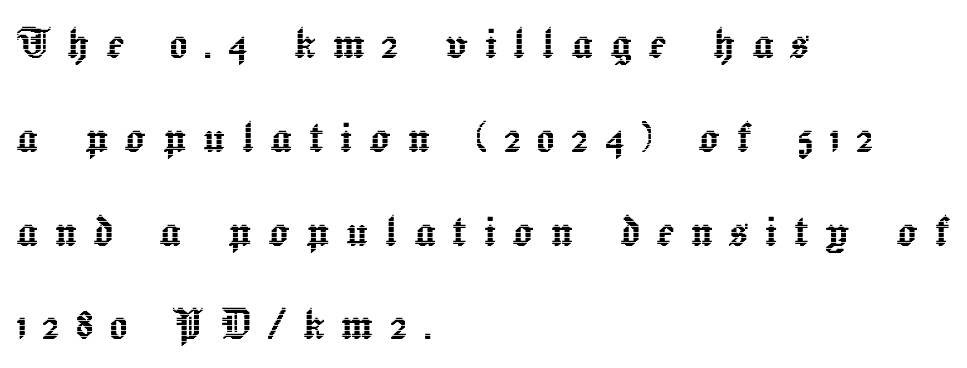
Q: Is the text italic (slanted)? A: No, it is upright.
Q: Is the text underlined? A: No.
Q: How is the paragraph aligned? A: Left-aligned.
Q: Is the spacing between letters normal or unusually wide? A: Unusually wide.
Q: Width (condensed, normal, or wide)? A: Normal.
Q: x-height? A: Medium.
Q: Monospaced? A: No.
